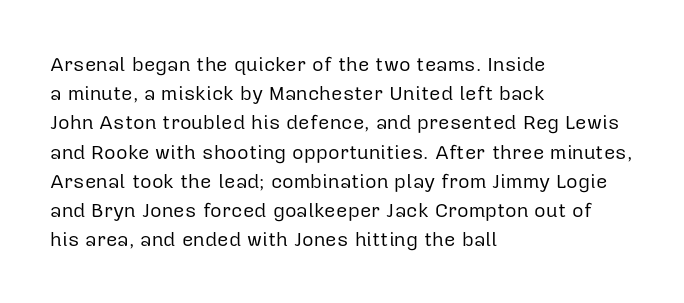
Q: Is the text bold? A: No.
Q: Is the text italic (slanted)? A: No, it is upright.
Q: Is the text underlined? A: No.
Q: How is the paragraph aligned? A: Left-aligned.
Q: Is the spacing between letters normal or unusually wide? A: Normal.
Q: Is the spacing between lines tight, normal or loose? A: Normal.
